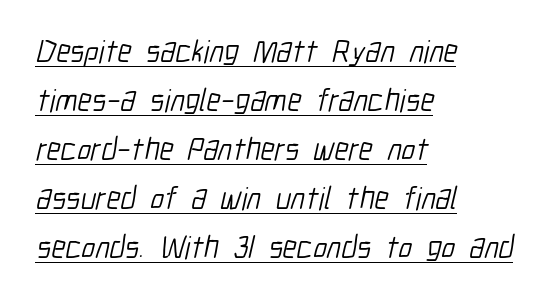
The image shows 32 px light, condensed sans-serif type; set left-aligned, normal line spacing (1.53x), normal letter spacing, underlined; low stroke contrast and a medium x-height.
